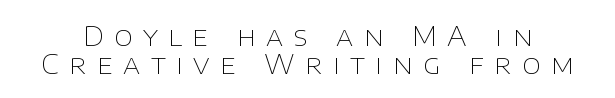
Q: Is the text bold? A: No.
Q: Is the text italic (slanted)? A: No, it is upright.
Q: Is the text underlined? A: No.
Q: Is the spacing between letters normal or unusually wide? A: Unusually wide.
Q: Is the spacing between lines tight, normal or loose? A: Tight.
